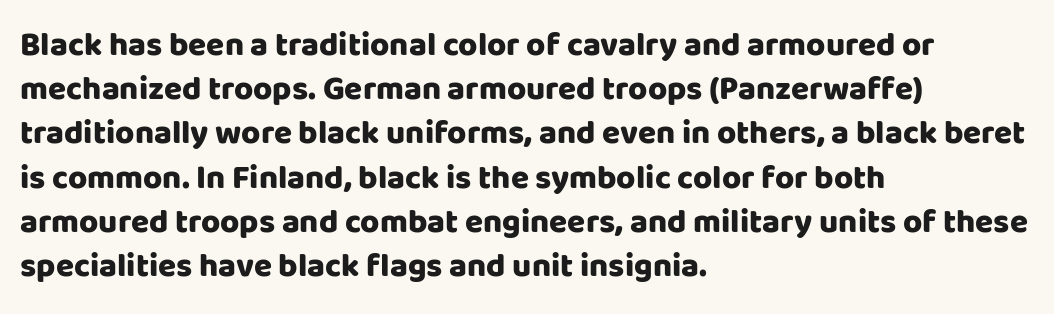
Q: Is the text bold? A: Yes.
Q: Is the text italic (slanted)? A: No, it is upright.
Q: Is the typeface a serif or a sans-serif typeface? A: Sans-serif.
Q: Is the text underlined? A: No.
Q: How is the paragraph aligned? A: Left-aligned.
Q: Is the spacing between letters normal or unusually wide? A: Normal.
Q: Is the spacing between lines tight, normal or loose? A: Normal.
Q: Width (condensed, normal, or wide)? A: Normal.
Q: Stroke contrast? A: Low.
Q: x-height? A: Large.
Q: Monospaced? A: No.
